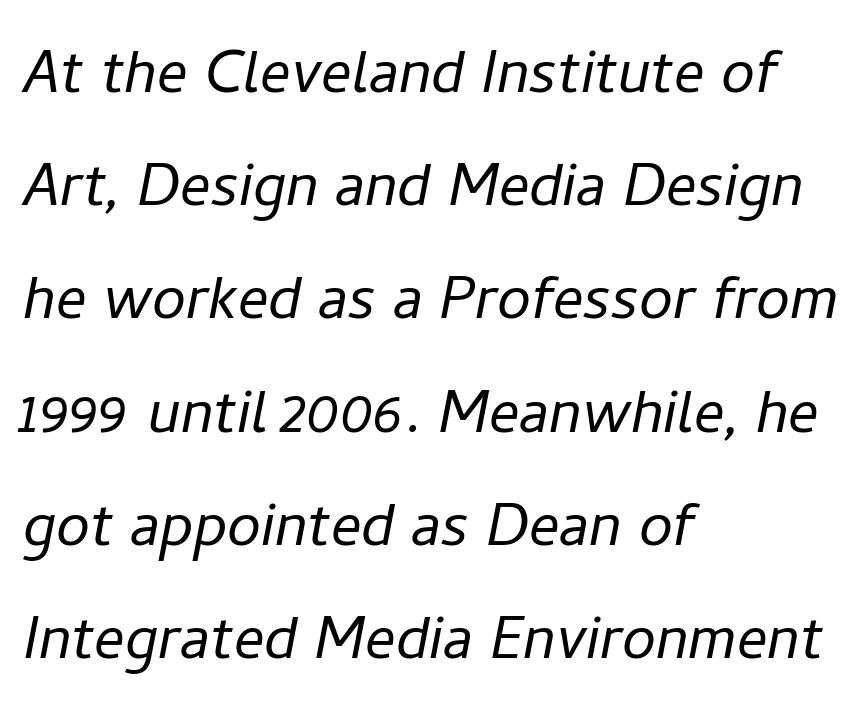
The image shows 76 px light type, italic (leaning right); set left-aligned, normal line spacing (1.49x), normal letter spacing, not underlined; low stroke contrast and a medium x-height.
